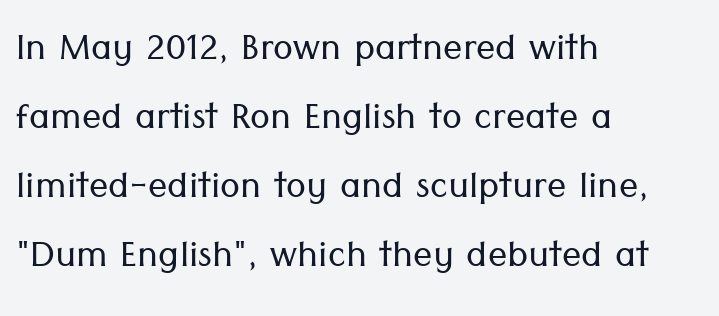
Each line starts at the same left margin while the right side varies. Do the characters align in a grid? No, the font is proportional. Honestly, the row spacing looks completely unremarkable. The letters stand upright; this is a roman face. Bare-footed words on every line. Compared with typical body copy, the letter spacing here is the same.
